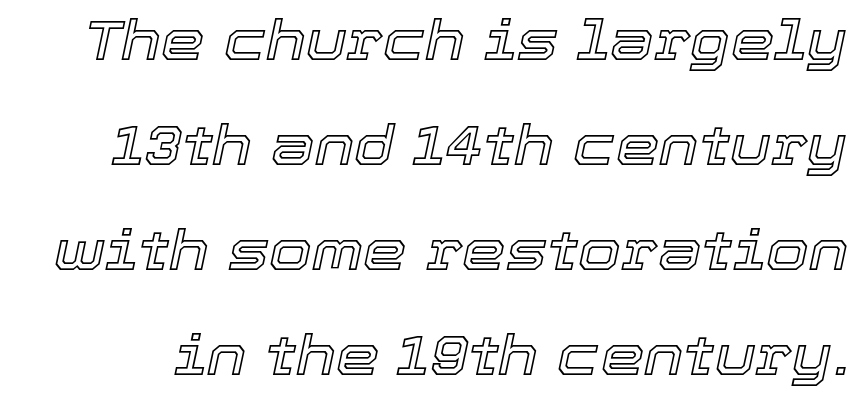
The string is rendered with underlining switched off. Italic? Definitely — the glyphs are oblique. Look at the tracking — it's just the regular setting, nothing added. The face used here is proportionally spaced, like ordinary book or web type. The space between consecutive lines is lavish.
